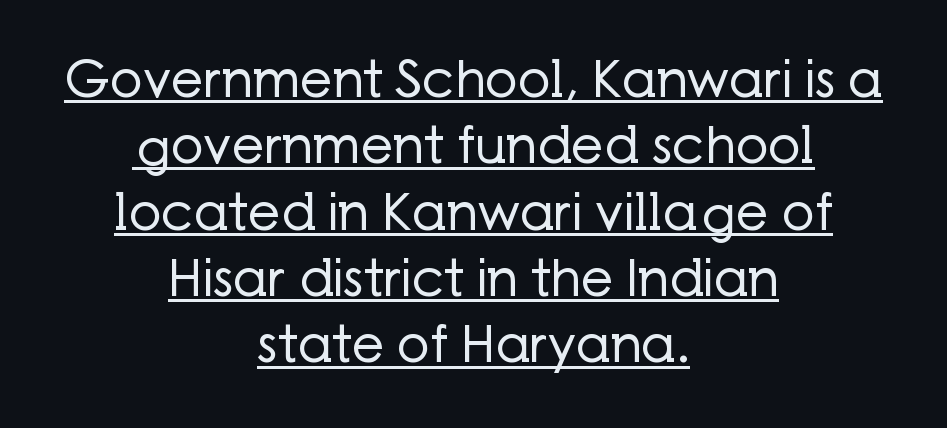
The image shows 51 px regular-weight sans-serif type, upright; set centered, normal line spacing (1.3x), normal letter spacing, underlined; low stroke contrast and a medium x-height.
